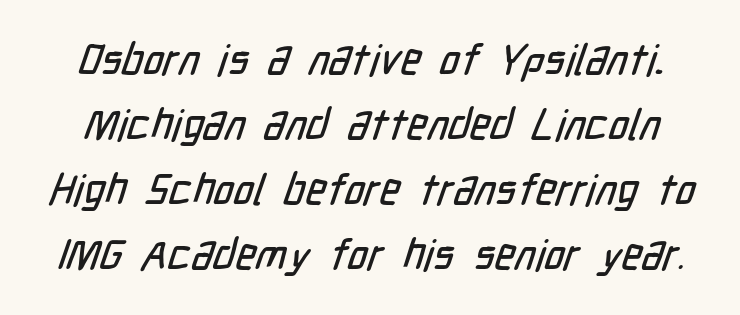
Q: Is the typeface a serif or a sans-serif typeface? A: Sans-serif.
Q: Is the text underlined? A: No.
Q: Is the spacing between letters normal or unusually wide? A: Normal.
Q: Is the spacing between lines tight, normal or loose? A: Normal.
Q: Width (condensed, normal, or wide)? A: Condensed.
Q: Stroke contrast? A: Low.
Q: x-height? A: Medium.
Q: Monospaced? A: No.
